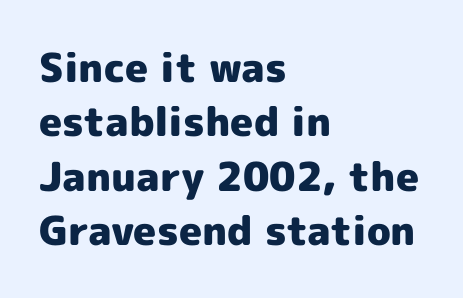
Does extra space separate the letters? No, they use regular spacing. Posture: upright roman. The paragraph has a hard left edge and a soft right edge. Varying glyph widths throughout — classic text-font behaviour.
